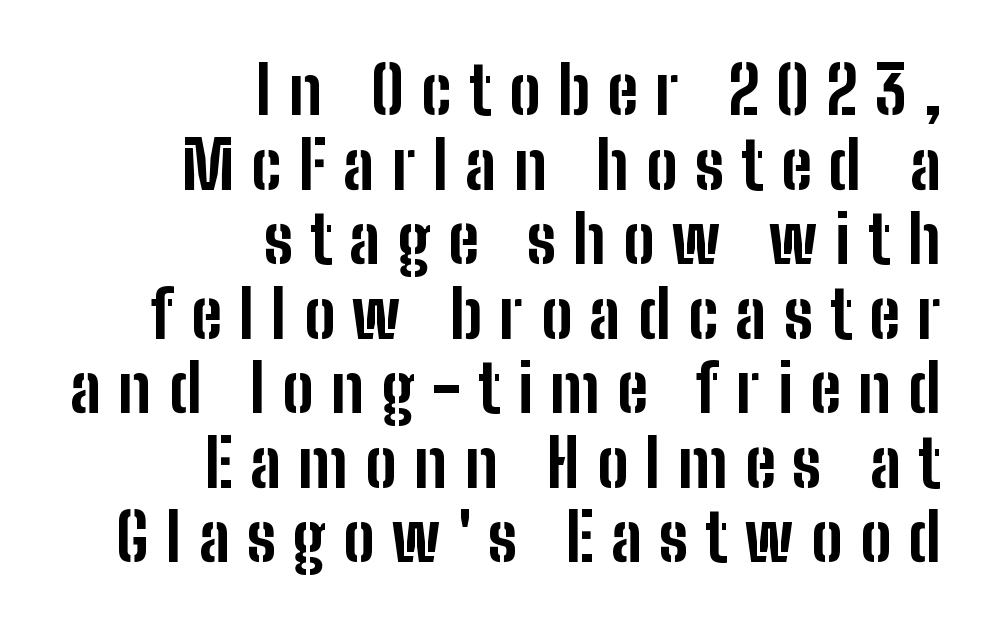
Underline: absent. Posture: upright roman. Spacing between characters has been opened up far beyond the box default. Strong, thick strokes mark this as bold type.
